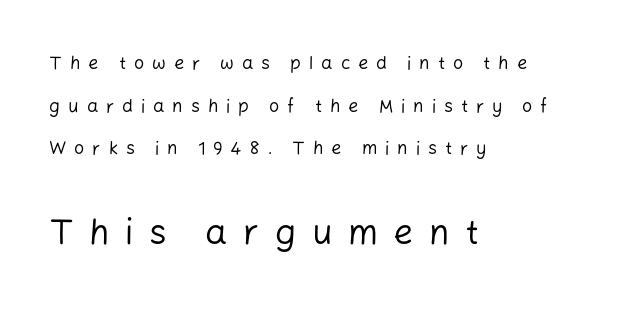
The image shows 35 px regular-weight sans-serif type, upright; set left-aligned, loose line spacing (2.37x), unusually wide letter spacing (+0.44 em), not underlined; the second (bottom) block is 1.94x larger; low stroke contrast and a medium x-height.
